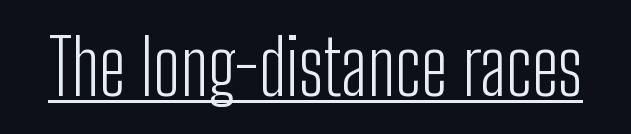
{"serif": "no", "italic": "no", "bold": "no", "weight": "light", "width": "condensed", "stroke_contrast": "low", "x_height": "medium", "monospaced": "no", "underline": "yes", "letter_spacing": "normal", "letter_spacing_em": 0.0, "glyph_px": 76}
